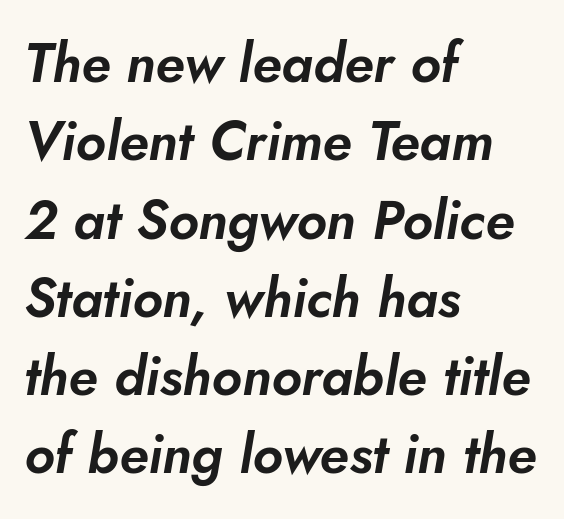
Q: Is the text italic (slanted)? A: Yes, it leans right by about 10 degrees.
Q: Is the text underlined? A: No.
Q: How is the paragraph aligned? A: Left-aligned.
Q: Is the spacing between letters normal or unusually wide? A: Normal.
Q: Is the spacing between lines tight, normal or loose? A: Normal.
Q: Width (condensed, normal, or wide)? A: Normal.
Q: Stroke contrast? A: Low.
Q: x-height? A: Small.
Q: Monospaced? A: No.
